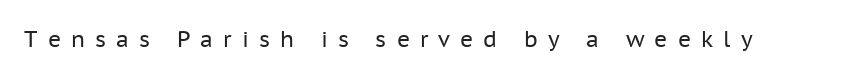
{"italic": "no", "bold": "no", "underline": "no", "letter_spacing": "wide", "letter_spacing_em": 0.46, "glyph_px": 22}
